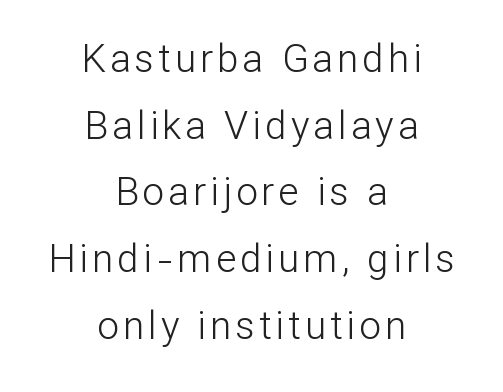
The image shows 39 px light sans-serif type, upright; set centered, line spacing 1.71x, not underlined; low stroke contrast and a medium x-height.
